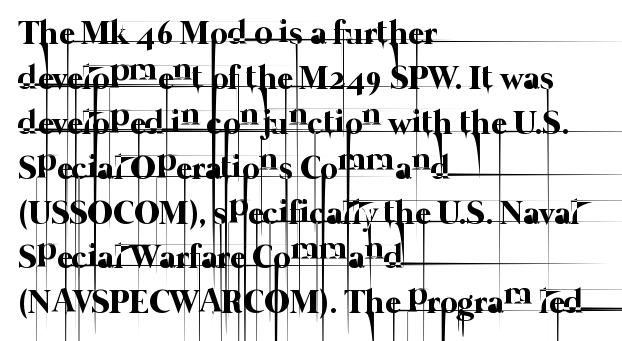
The image shows 34 px thin type; set left-aligned, normal line spacing (1.32x), normal letter spacing, not underlined; low stroke contrast and a medium x-height.
